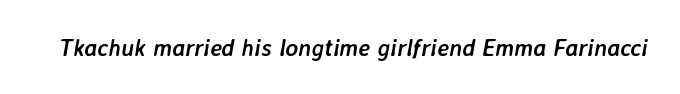
Q: Is the text bold? A: Yes.
Q: Is the text italic (slanted)? A: Yes, it leans right by about 7 degrees.
Q: Is the text underlined? A: No.
Q: Is the spacing between letters normal or unusually wide? A: Normal.
